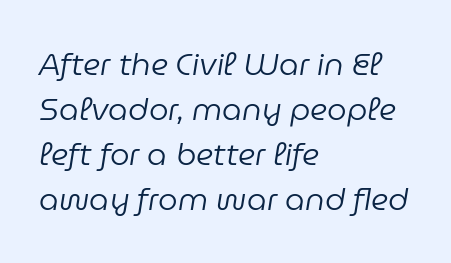
Q: Is the text bold? A: No.
Q: Is the text italic (slanted)? A: Yes, it leans right by about 9 degrees.
Q: Is the text underlined? A: No.
Q: How is the paragraph aligned? A: Left-aligned.
Q: Is the spacing between letters normal or unusually wide? A: Normal.
Q: Is the spacing between lines tight, normal or loose? A: Normal.
Q: Width (condensed, normal, or wide)? A: Normal.
Q: Stroke contrast? A: Low.
Q: x-height? A: Medium.
Q: Monospaced? A: No.
